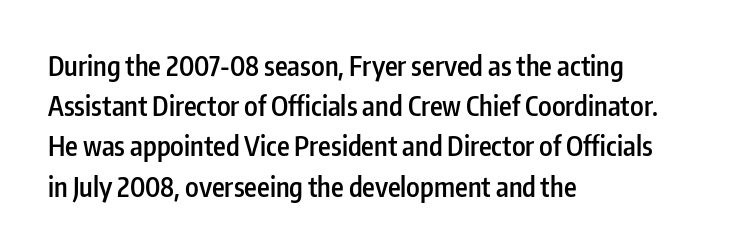
The paragraph has a hard left edge and a soft right edge. Nobody drew a line under any word here. Notice how descenders clear the ascenders below comfortably — that's standard leading. Its strokes are somewhat broadened, the hallmark of semibold type. The axis of the letterforms is exactly vertical. The letterforms sit shoulder to shoulder at normal distance.
